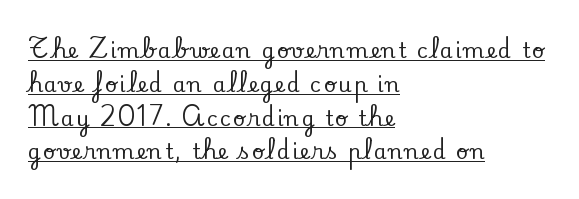
{"italic": "no", "underline": "yes", "align": "left", "line_spacing": "normal", "line_spacing_ratio": 1.61, "glyph_px": 21}
